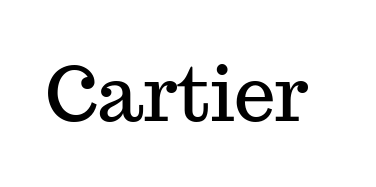
{"serif": "yes", "italic": "no", "width": "normal", "stroke_contrast": "medium", "x_height": "medium", "monospaced": "no", "underline": "no", "letter_spacing": "normal", "letter_spacing_em": 0.0, "glyph_px": 74}
